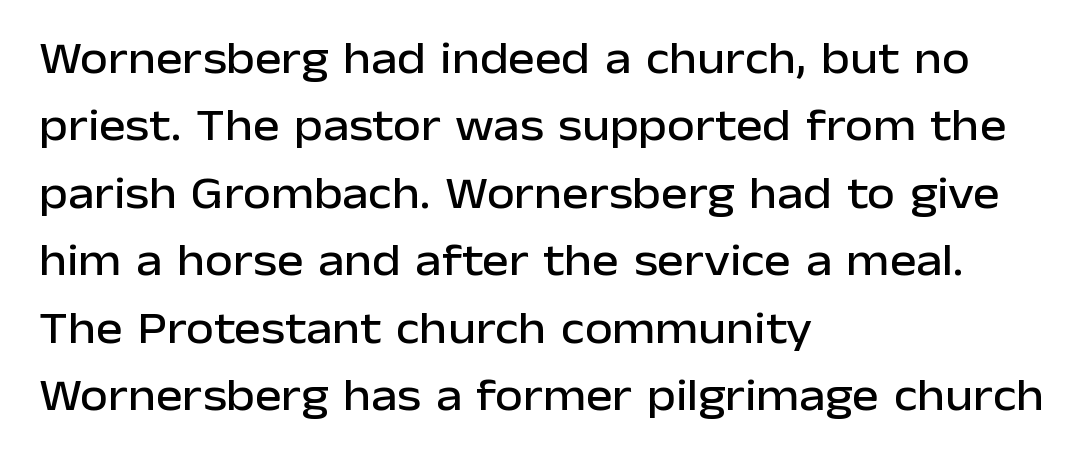
The image shows 45 px sans-serif type, upright; set left-aligned, normal line spacing (1.5x), normal letter spacing, not underlined; low stroke contrast and a medium x-height.
